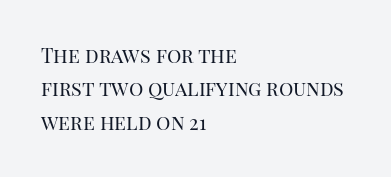
Q: Is the text bold? A: No.
Q: Is the text italic (slanted)? A: No, it is upright.
Q: Is the text underlined? A: No.
Q: How is the paragraph aligned? A: Left-aligned.
Q: Is the spacing between letters normal or unusually wide? A: Normal.
Q: Is the spacing between lines tight, normal or loose? A: Normal.
